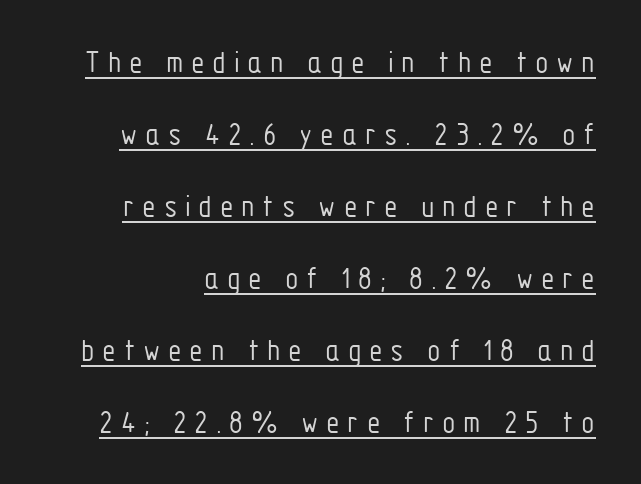
Students, observe: this is what heavily led, spacious text looks like. This is roman type, the default non-slanted kind. The face used here is proportionally spaced, like ordinary book or web type. Serifs: no, the terminals of the letterforms are clean. Underlined type. The typesetting does not lean heavy: it is not bold.
